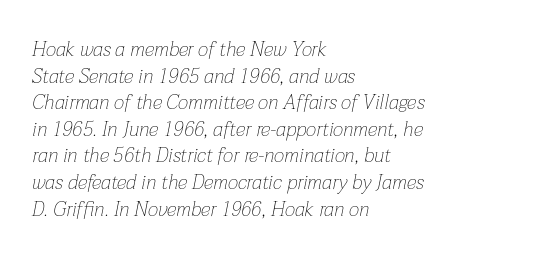
The image shows 20 px text type, italic (leaning right); set left-aligned, normal line spacing (1.33x), normal letter spacing, not underlined.
